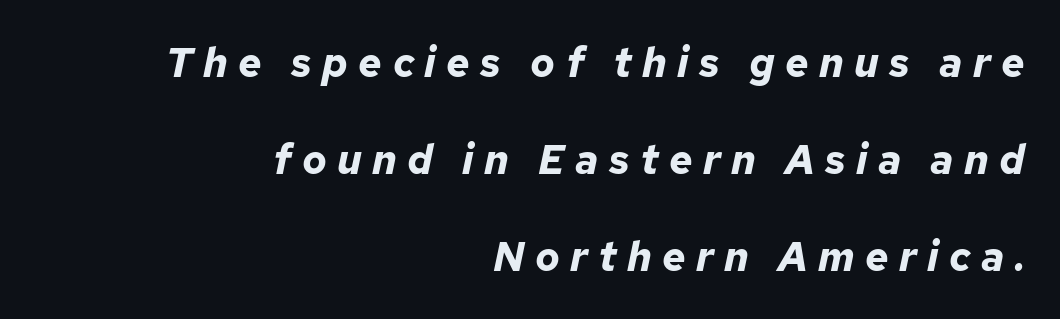
{"italic": "yes", "lean": "right", "slant_degrees": 12, "bold": "yes", "weight": "bold", "width": "normal", "stroke_contrast": "low", "x_height": "medium", "monospaced": "no", "underline": "no", "align": "right", "line_spacing": "loose", "line_spacing_ratio": 2.36, "letter_spacing": "wide", "letter_spacing_em": 0.25, "glyph_px": 41}
